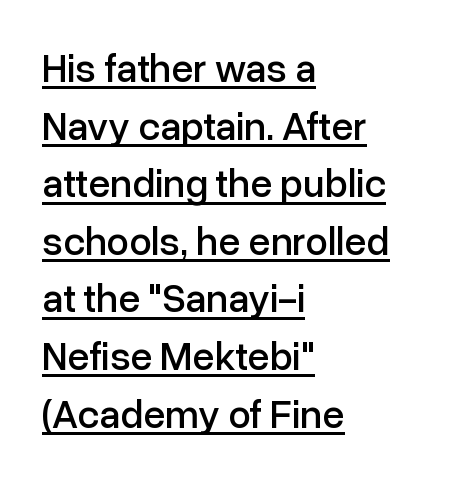
The image shows 40 px sans-serif type, upright; set left-aligned, normal line spacing (1.44x), normal letter spacing, underlined; low stroke contrast and a medium x-height.
